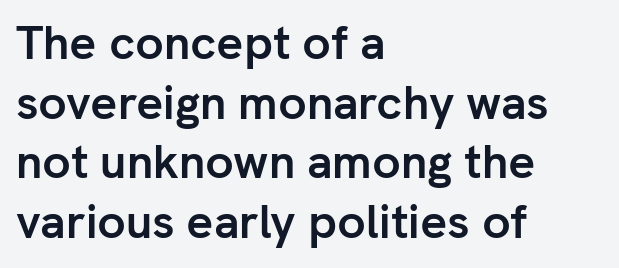
Q: Is the text bold? A: Yes.
Q: Is the text italic (slanted)? A: No, it is upright.
Q: Is the typeface a serif or a sans-serif typeface? A: Sans-serif.
Q: Is the text underlined? A: No.
Q: How is the paragraph aligned? A: Left-aligned.
Q: Is the spacing between letters normal or unusually wide? A: Normal.
Q: Is the spacing between lines tight, normal or loose? A: Normal.
Q: Width (condensed, normal, or wide)? A: Normal.
Q: Stroke contrast? A: Low.
Q: x-height? A: Medium.
Q: Monospaced? A: No.
